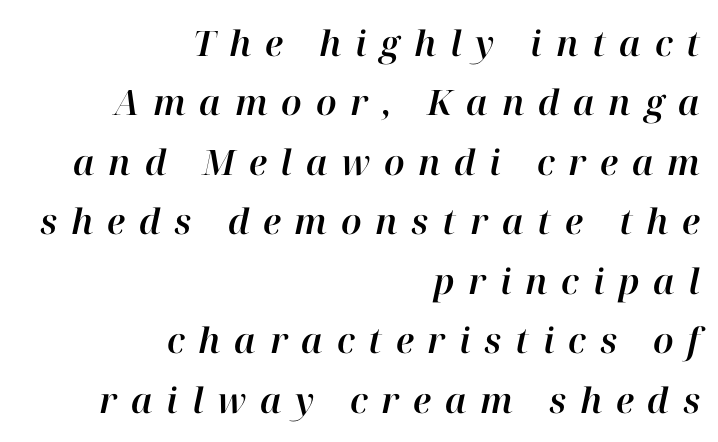
Students, observe: this is what conventionally led text looks like. Rule under the text: the space is simply empty. Style check: oblique. In CSS terms this would be text-align: right.
